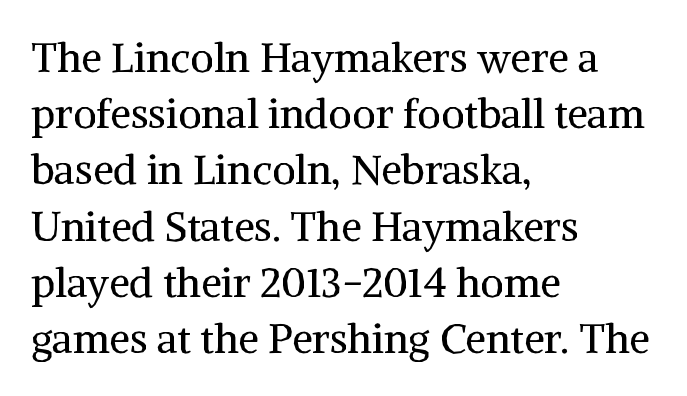
Observe the serifs anchoring each vertical stroke in this sample. What's the leading like? Ordinary, nothing unusual. The foot of each line stays bare and open. Alignment: flush left. Think of a printed novel: that variable character pitch is what you see here. The letters stand upright; this is a roman face.
